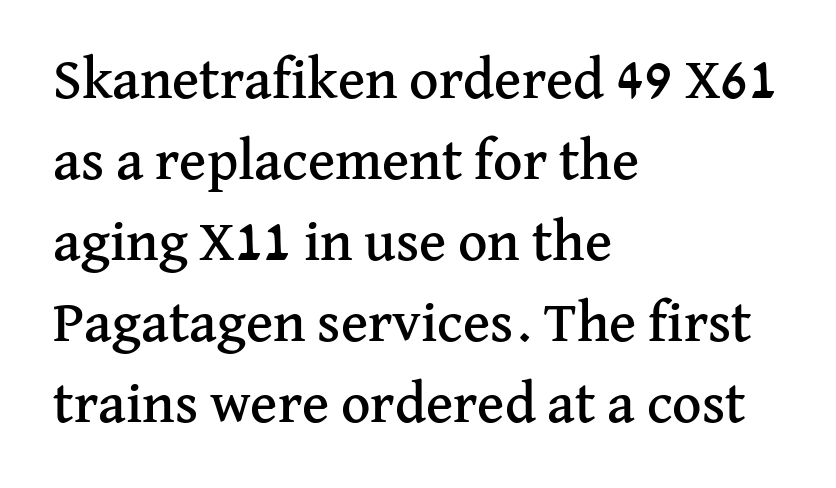
This rendering uses left alignment, leaving the right contour irregular. This sample uses plain, unmodified letter spacing. This is the regular roman posture of the typeface. The vertical gap from one line to the next is medium. Look at the bottom of the vertical strokes: they flare into serifs here.
